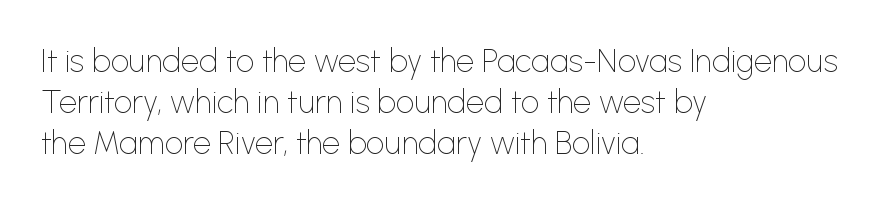
{"serif": "no", "italic": "no", "bold": "no", "weight": "thin", "width": "normal", "stroke_contrast": "low", "x_height": "medium", "monospaced": "no", "underline": "no", "align": "left", "line_spacing": "normal", "line_spacing_ratio": 1.28, "letter_spacing": "normal", "letter_spacing_em": 0.0, "glyph_px": 32}
